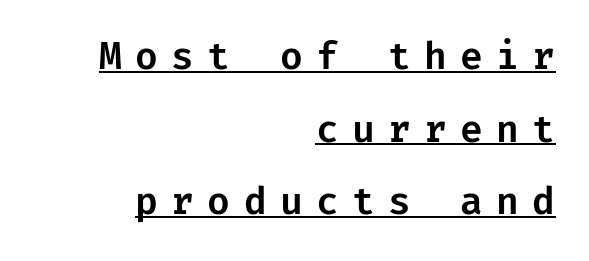
{"serif": "no", "italic": "no", "width": "normal", "stroke_contrast": "low", "x_height": "medium", "underline": "yes", "align": "right", "line_spacing": "loose", "line_spacing_ratio": 1.96, "letter_spacing": "wide", "letter_spacing_em": 0.36, "glyph_px": 37}
